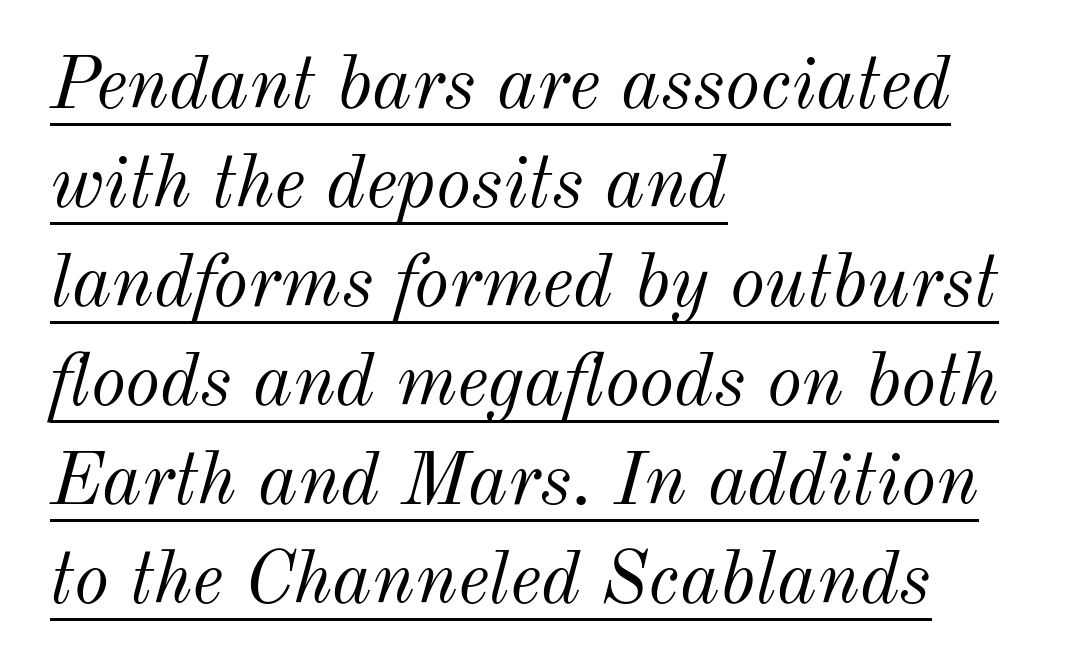
Q: Is the text bold? A: No.
Q: Is the text italic (slanted)? A: Yes, it leans right by about 12 degrees.
Q: Is the text underlined? A: Yes.
Q: How is the paragraph aligned? A: Left-aligned.
Q: Is the spacing between letters normal or unusually wide? A: Normal.
Q: Is the spacing between lines tight, normal or loose? A: Normal.
Q: Width (condensed, normal, or wide)? A: Normal.
Q: Stroke contrast? A: Medium.
Q: x-height? A: Small.
Q: Monospaced? A: No.
